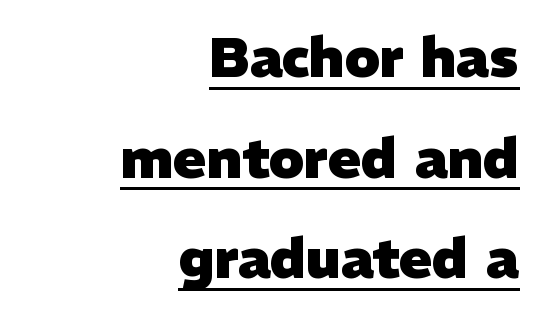
{"serif": "no", "bold": "yes", "weight": "heavy", "width": "normal", "stroke_contrast": "low", "x_height": "medium", "monospaced": "no", "underline": "yes", "align": "right", "line_spacing_ratio": 1.83, "letter_spacing": "normal", "letter_spacing_em": 0.0, "glyph_px": 55}
